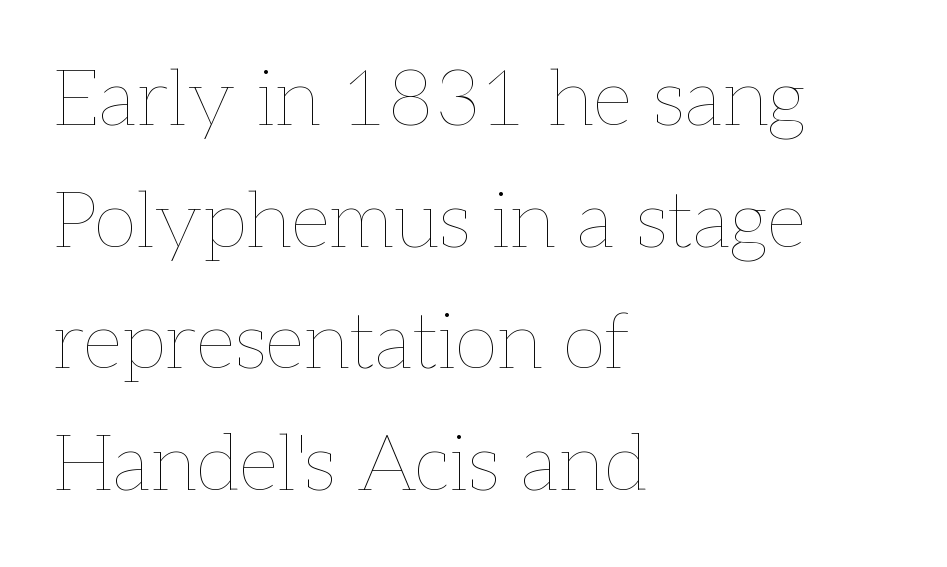
The image shows 79 px thin type, upright; set left-aligned, normal line spacing (1.54x), normal letter spacing, not underlined; low stroke contrast and a medium x-height.
